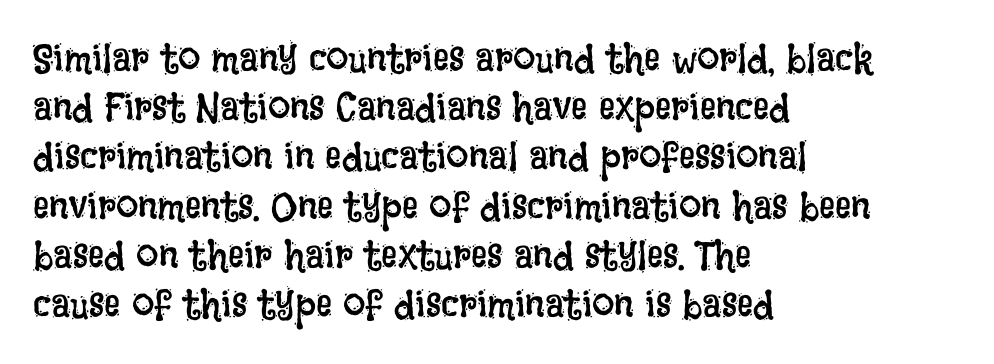
Q: Is the text bold? A: No.
Q: Is the text italic (slanted)? A: No, it is upright.
Q: Is the text underlined? A: No.
Q: How is the paragraph aligned? A: Left-aligned.
Q: Is the spacing between letters normal or unusually wide? A: Normal.
Q: Width (condensed, normal, or wide)? A: Condensed.
Q: Stroke contrast? A: Low.
Q: x-height? A: Large.
Q: Monospaced? A: No.
